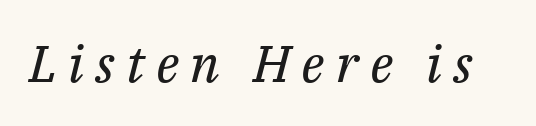
The image shows 51 px regular-weight serif type, italic (leaning right); set unusually wide letter spacing (+0.22 em), not underlined; medium stroke contrast and a medium x-height.
